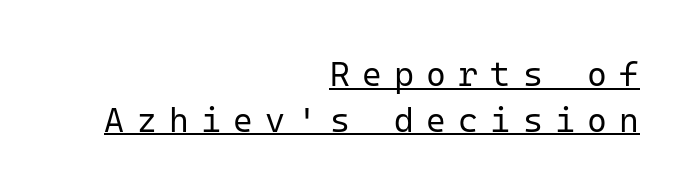
{"serif": "no", "italic": "no", "bold": "no", "weight": "regular", "width": "normal", "stroke_contrast": "low", "x_height": "medium", "monospaced": "yes", "underline": "yes", "align": "right", "line_spacing": "normal", "line_spacing_ratio": 1.35, "letter_spacing": "wide", "letter_spacing_em": 0.36, "glyph_px": 34}
